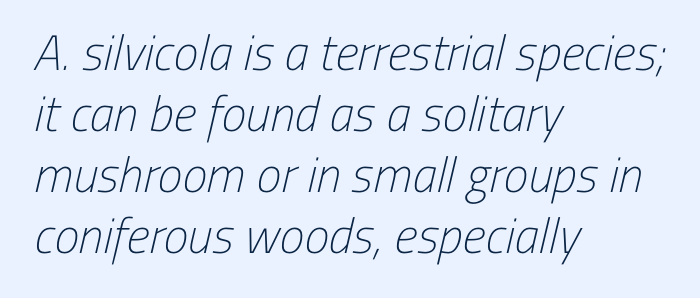
Is the letter spacing exaggerated? No — it looks like the ordinary default. Counters stay open thanks to moderate or lighter strokes. The text block is weighted toward the left margin, trailing off unevenly rightward. Proportional: the letters do not fall into vertical columns. Grotesque or geometric, the face here clearly has no serifs. A bare baseline throughout the passage.
